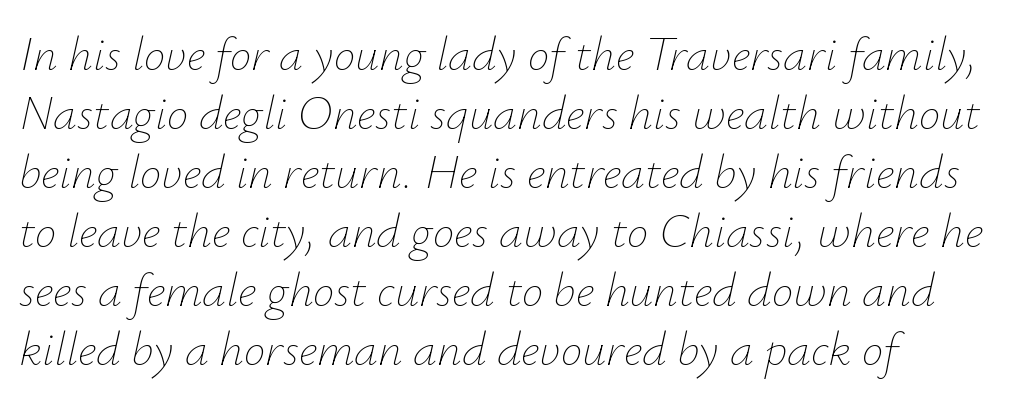
Compared with ordinary roman type, these characters are visibly tilted. The letterforms sit shoulder to shoulder at normal distance. Spacing verdict: proportional, widths tailored to each character. This rendering features lettering with no underline.
